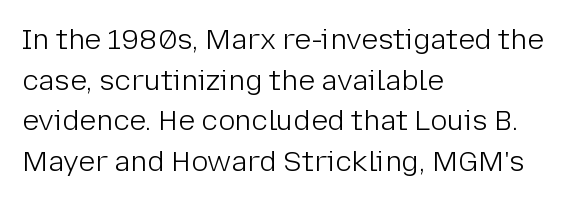
Q: Is the text bold? A: No.
Q: Is the text italic (slanted)? A: No, it is upright.
Q: Is the typeface a serif or a sans-serif typeface? A: Sans-serif.
Q: Is the text underlined? A: No.
Q: How is the paragraph aligned? A: Left-aligned.
Q: Is the spacing between letters normal or unusually wide? A: Normal.
Q: Is the spacing between lines tight, normal or loose? A: Normal.
Q: Width (condensed, normal, or wide)? A: Normal.
Q: Stroke contrast? A: Low.
Q: x-height? A: Medium.
Q: Monospaced? A: No.
